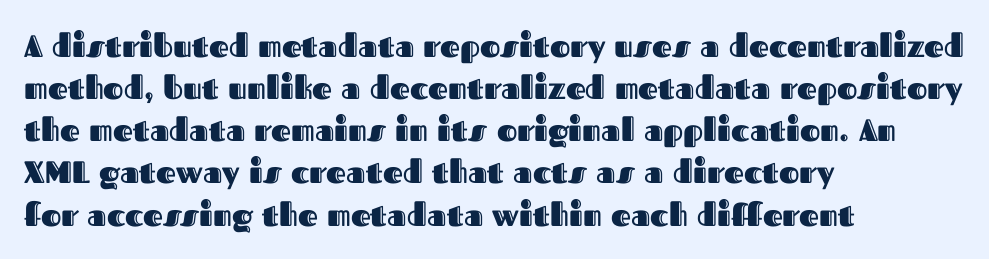
The image shows 31 px text type, upright; set left-aligned, normal line spacing (1.36x), normal letter spacing, not underlined; a medium x-height.
